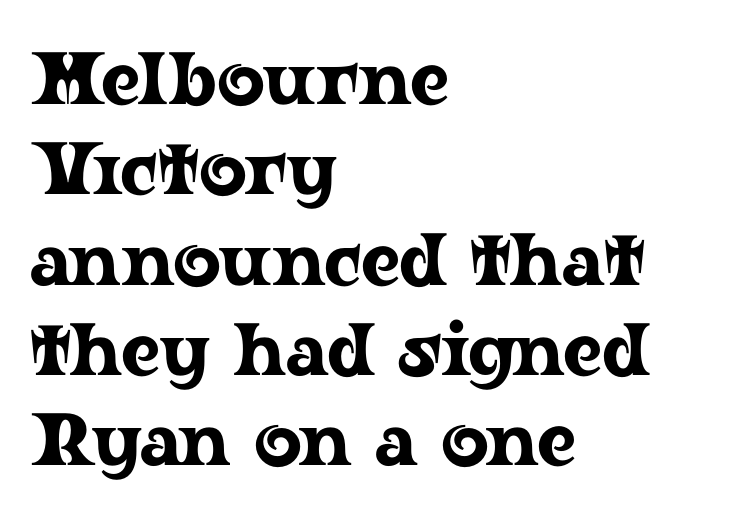
Vertical strokes here are truly vertical. This rendering features lettering with no underline. A serif font was chosen for this passage. This sample has the flowing, uneven cadence of proportional lettering.
